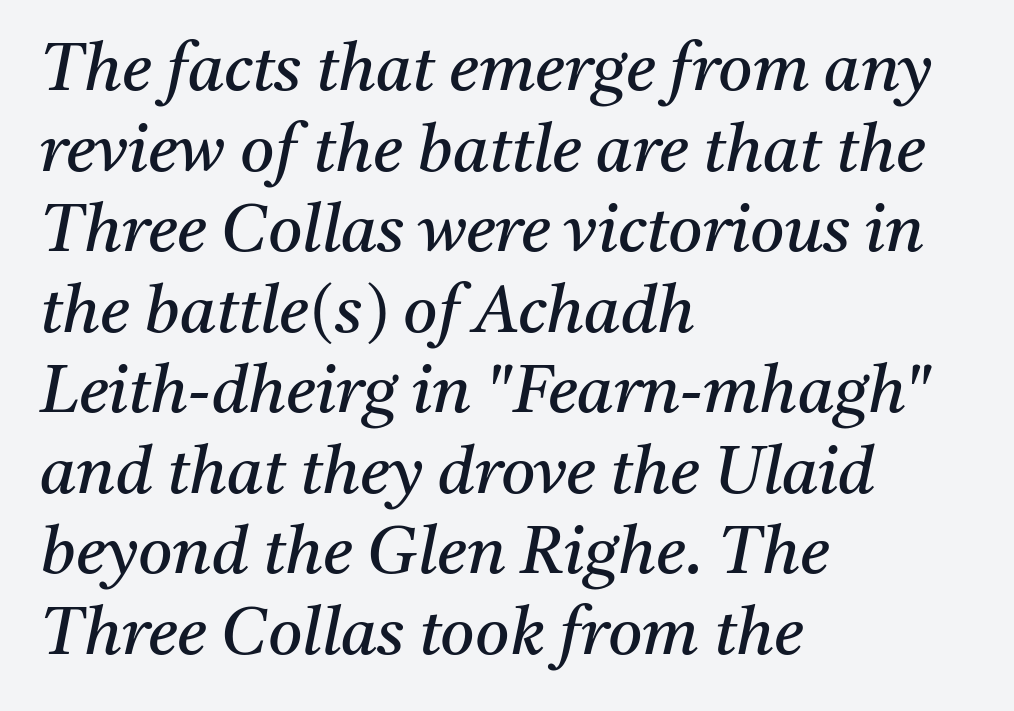
Q: Is the text bold? A: No.
Q: Is the text italic (slanted)? A: Yes, it leans right by about 11 degrees.
Q: Is the typeface a serif or a sans-serif typeface? A: Serif.
Q: Is the text underlined? A: No.
Q: How is the paragraph aligned? A: Left-aligned.
Q: Is the spacing between letters normal or unusually wide? A: Normal.
Q: Width (condensed, normal, or wide)? A: Normal.
Q: Stroke contrast? A: Medium.
Q: x-height? A: Medium.
Q: Monospaced? A: No.
